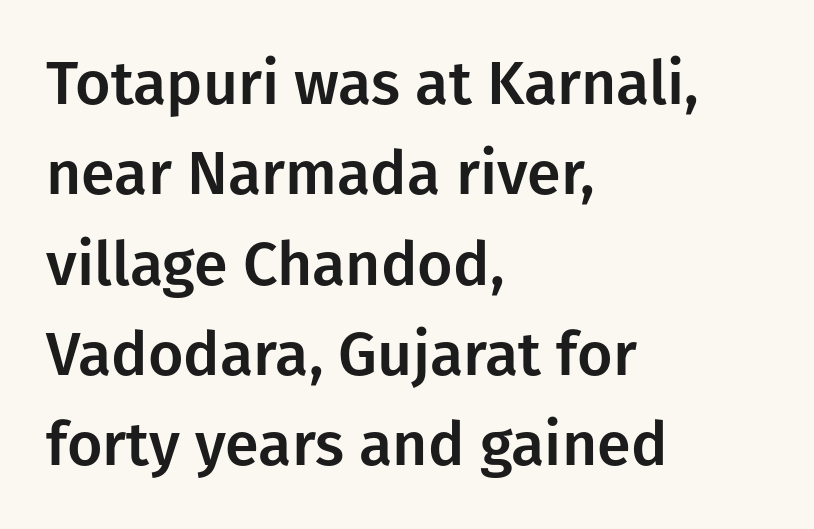
Compared with typical body copy, the letter spacing here is the same. Leading matches the norm, producing a regular column. Looks like regular typesetting: each glyph gets only the width it needs. You can tell from the bare stems that sans-serif type was used.
